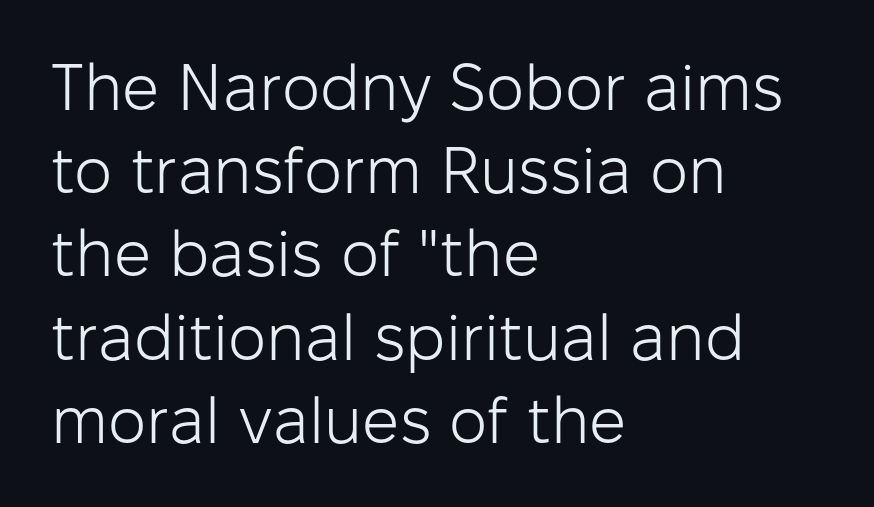
Horizontal alignment here is leftward, the default for most running prose. Is this a fixed-width face? No — the glyphs have proportional, varying widths. A quiet, ordinary-to-light weight characterises the typeface. It's the straight-up-and-down kind of type. The baseline area is clear. The horizontal fit of the characters is conventional and even.
